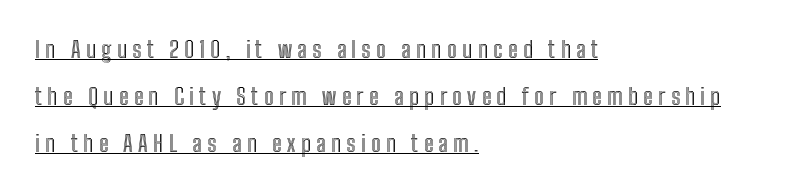
One-word summary of the alignment: left. Rows of type keep a wide berth in the vertical direction. Characters follow at a spacing far wider than the type designer built in. Underlined type.
